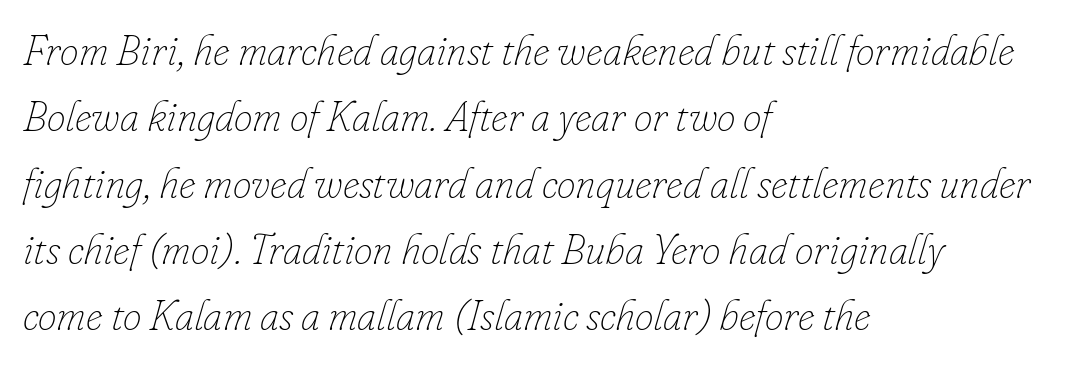
No word sits above an underline. A normal amount of white space separates one row of letters from the next. These lines are rendered in a variable-pitch font. This is oblique type, the kind used for emphasis or titles. The lines in this sample share a left origin and differ only in where they stop. Heft: none added — not bold.
